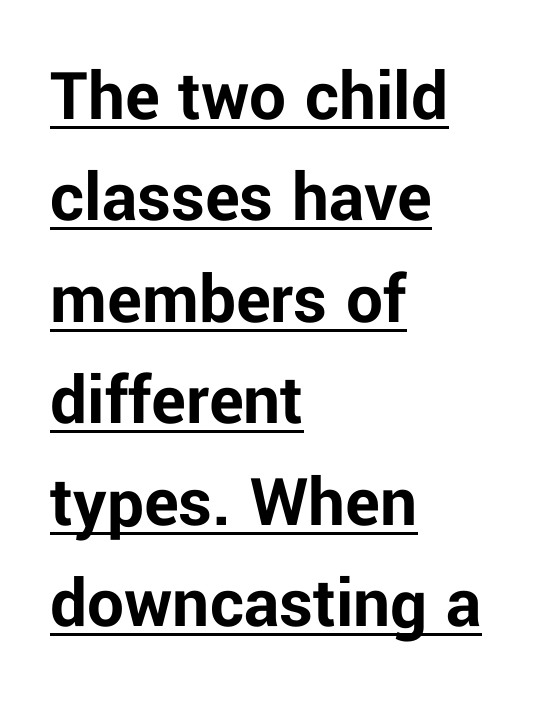
The image shows 73 px bold sans-serif type, upright; set left-aligned, normal line spacing (1.39x), normal letter spacing, underlined; low stroke contrast and a medium x-height.
